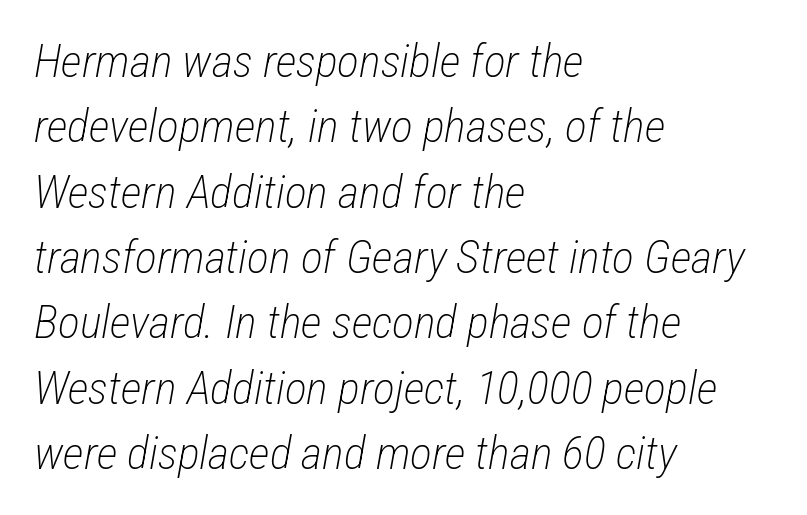
Q: Is the text bold? A: No.
Q: Is the text italic (slanted)? A: Yes, it leans right by about 12 degrees.
Q: Is the text underlined? A: No.
Q: How is the paragraph aligned? A: Left-aligned.
Q: Is the spacing between letters normal or unusually wide? A: Normal.
Q: Is the spacing between lines tight, normal or loose? A: Normal.
Q: Width (condensed, normal, or wide)? A: Condensed.
Q: Stroke contrast? A: Low.
Q: x-height? A: Medium.
Q: Monospaced? A: No.
